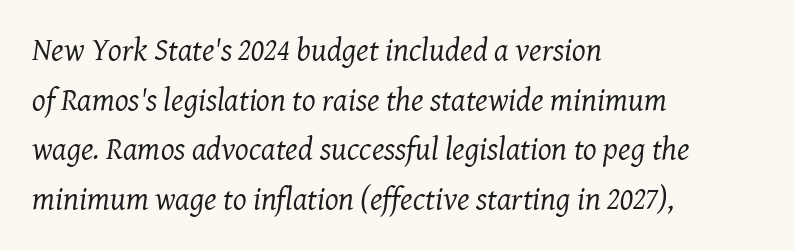
{"serif": "yes", "italic": "yes", "lean": "right", "slant_degrees": 8, "bold": "no", "weight": "regular", "width": "normal", "stroke_contrast": "medium", "x_height": "medium", "monospaced": "no", "underline": "no", "align": "left", "line_spacing": "normal", "line_spacing_ratio": 1.55, "letter_spacing": "normal", "letter_spacing_em": 0.0, "glyph_px": 32}
